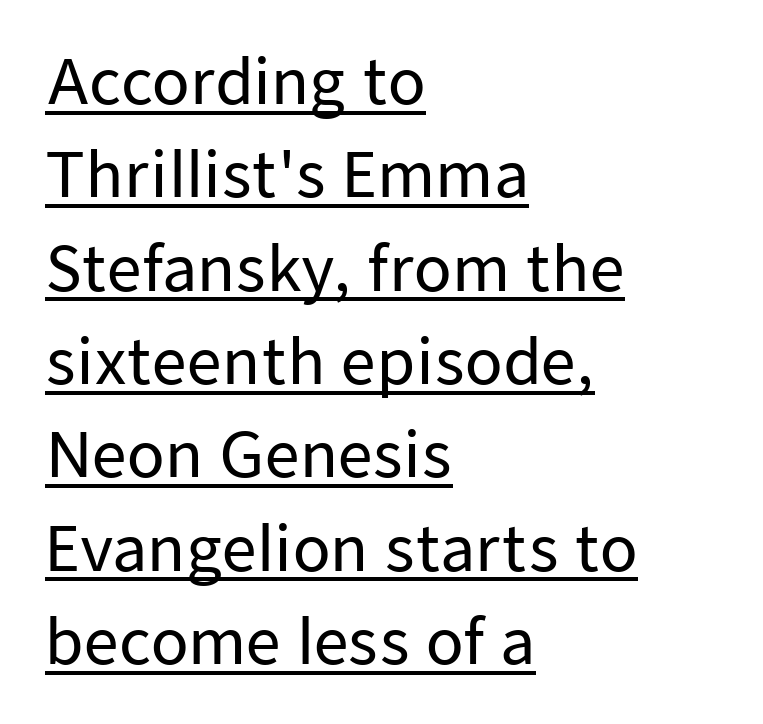
Underline: present. Tracking value appears to be zero — textbook default spacing. Varying glyph widths throughout — classic text-font behaviour. Observe the absence of serifs on each vertical stroke in this sample.
